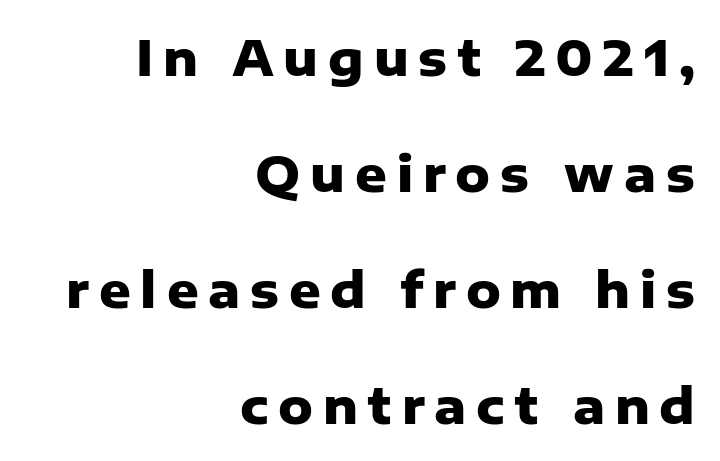
Q: Is the text bold? A: Yes.
Q: Is the text italic (slanted)? A: No, it is upright.
Q: Is the typeface a serif or a sans-serif typeface? A: Sans-serif.
Q: Is the text underlined? A: No.
Q: How is the paragraph aligned? A: Right-aligned.
Q: Is the spacing between letters normal or unusually wide? A: Unusually wide.
Q: Is the spacing between lines tight, normal or loose? A: Loose.
Q: Width (condensed, normal, or wide)? A: Normal.
Q: Stroke contrast? A: Low.
Q: x-height? A: Medium.
Q: Monospaced? A: No.
